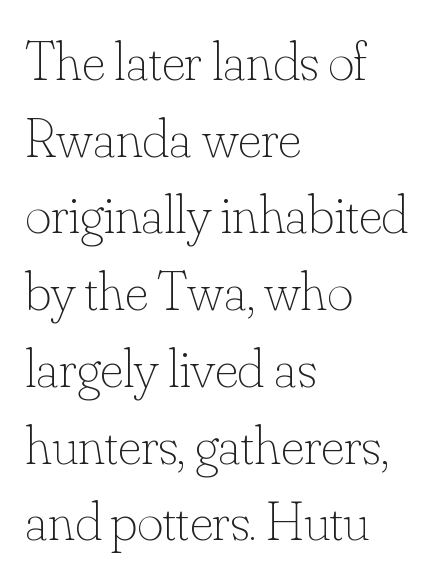
{"italic": "no", "bold": "no", "weight": "thin", "width": "normal", "stroke_contrast": "low", "x_height": "small", "monospaced": "no", "underline": "no", "align": "left", "line_spacing": "normal", "line_spacing_ratio": 1.37, "letter_spacing": "normal", "letter_spacing_em": 0.0, "glyph_px": 56}
